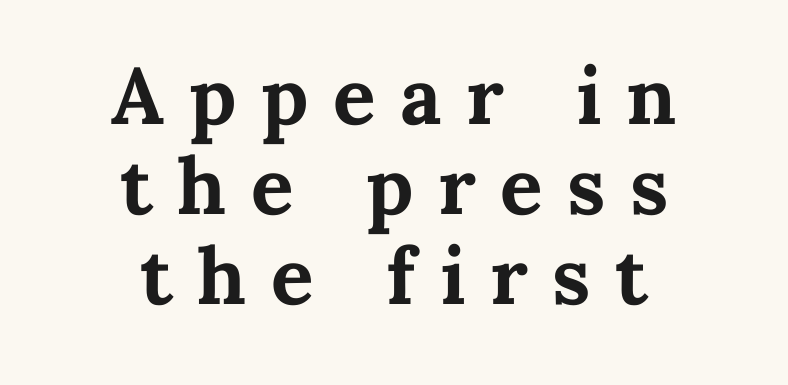
The image shows 79 px bold type, upright; set centered, tight line spacing (1.14x), unusually wide letter spacing (+0.31 em), not underlined; medium stroke contrast and a medium x-height.
